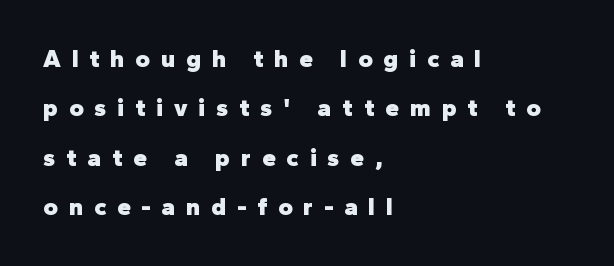
{"italic": "no", "bold": "yes", "underline": "no", "align": "left", "line_spacing": "loose", "line_spacing_ratio": 1.98, "letter_spacing": "wide", "letter_spacing_em": 0.43, "glyph_px": 25}
